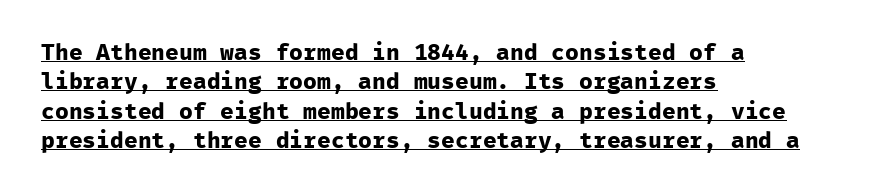
{"italic": "no", "bold": "yes", "underline": "yes", "align": "left", "line_spacing": "normal", "line_spacing_ratio": 1.28, "letter_spacing": "normal", "letter_spacing_em": 0.0, "glyph_px": 23}
